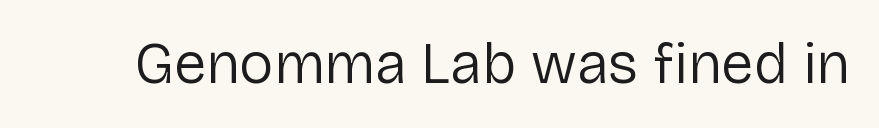
Q: Is the text bold? A: No.
Q: Is the text italic (slanted)? A: No, it is upright.
Q: Is the typeface a serif or a sans-serif typeface? A: Sans-serif.
Q: Is the text underlined? A: No.
Q: Is the spacing between letters normal or unusually wide? A: Normal.
Q: Width (condensed, normal, or wide)? A: Normal.
Q: Stroke contrast? A: Low.
Q: x-height? A: Medium.
Q: Monospaced? A: No.
